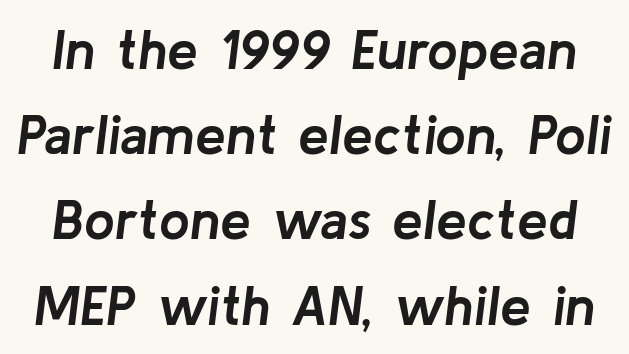
Each glyph is drawn with heavy, bold strokes. Posture: slanted. Varying glyph widths throughout — classic text-font behaviour. Look at the tracking — it's just the regular setting, nothing added.
